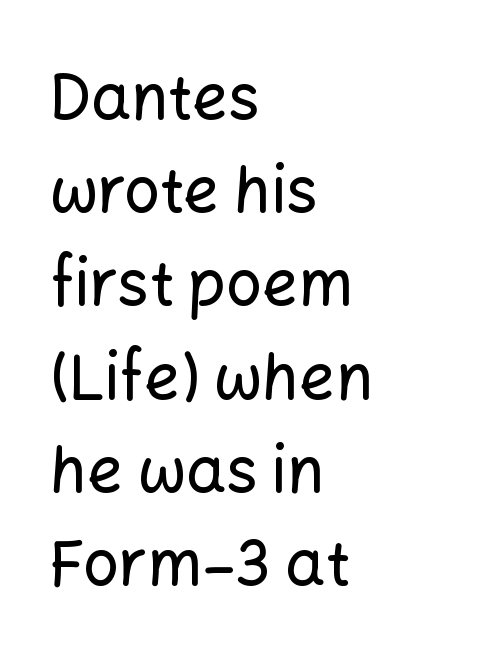
Q: Is the text italic (slanted)? A: No, it is upright.
Q: Is the typeface a serif or a sans-serif typeface? A: Sans-serif.
Q: Is the text underlined? A: No.
Q: How is the paragraph aligned? A: Left-aligned.
Q: Is the spacing between letters normal or unusually wide? A: Normal.
Q: Is the spacing between lines tight, normal or loose? A: Normal.
Q: Width (condensed, normal, or wide)? A: Normal.
Q: Stroke contrast? A: Low.
Q: x-height? A: Medium.
Q: Monospaced? A: No.
